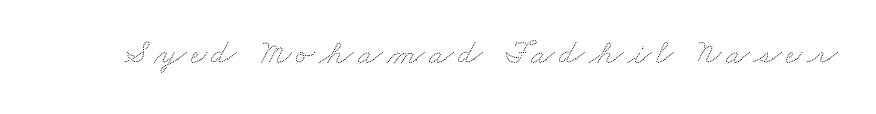
{"width": "wide", "stroke_contrast": "low", "x_height": "small", "monospaced": "no", "underline": "no", "glyph_px": 35}
